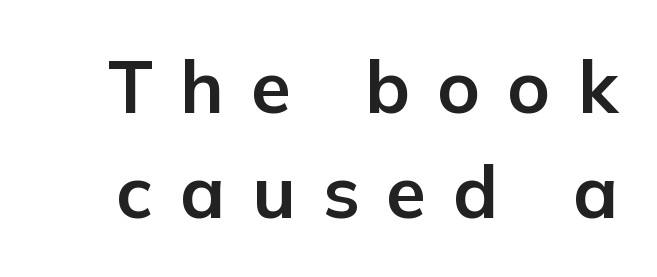
{"serif": "no", "italic": "no", "bold": "yes", "weight": "bold", "width": "normal", "stroke_contrast": "low", "x_height": "medium", "monospaced": "no", "underline": "no", "line_spacing": "normal", "line_spacing_ratio": 1.44, "letter_spacing": "wide", "letter_spacing_em": 0.37, "glyph_px": 73}
